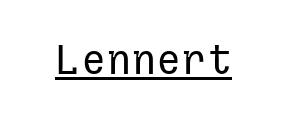
The characters display no serif detailing; their extremities are plain. The lettering holds an erect, upright posture throughout. Characters follow at the spacing the type designer built in. Does a line run under the words? Yes, clearly. The typesetting does not lean heavy: it is not bold.
